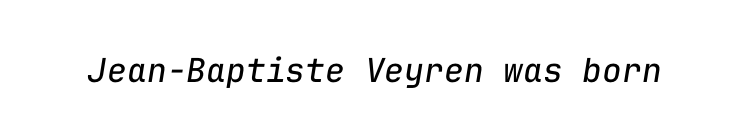
The passage shown is typed in a monospace face where columns stay perfectly aligned. Weight: in the light-to-regular range. The area under the type is left untouched. The rendering keeps characters at their native spacing. Notice how the stems are inclined rather than vertical — that's the hallmark of italics.
